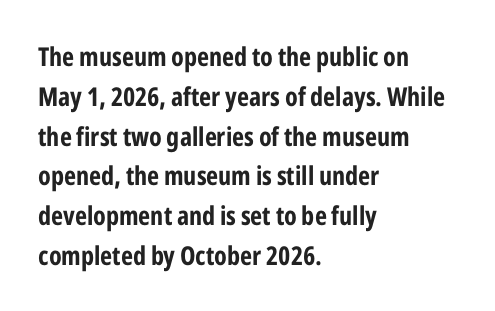
Plenty of ink on the page — the face is bold. Vertical spacing — default. Descenders hang freely into open space. All the whitespace from short lines collects on the right. This rendering leaves character spacing at its baseline value. Do the letters lean? They stand straight.
